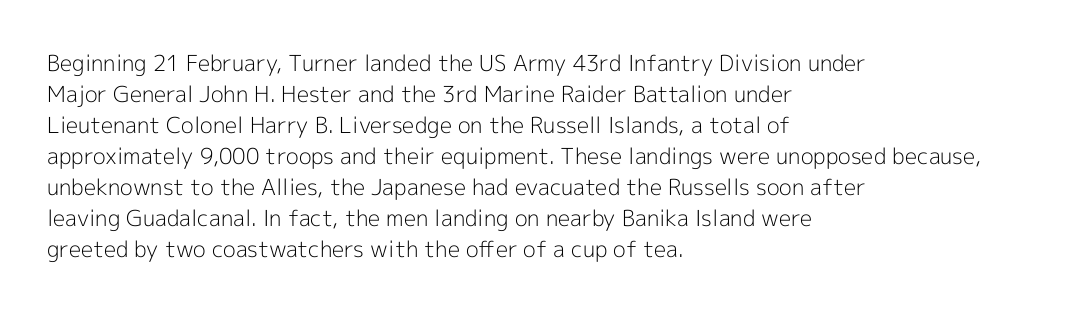
The words here are not underlined. Default kerning and tracking; the words read as compact shapes. The paragraph shown leans on its left margin. Posture: straight, roman, zero tilt. Vertical stems look standard width or narrower in stroke. Vertical spacing — default.
